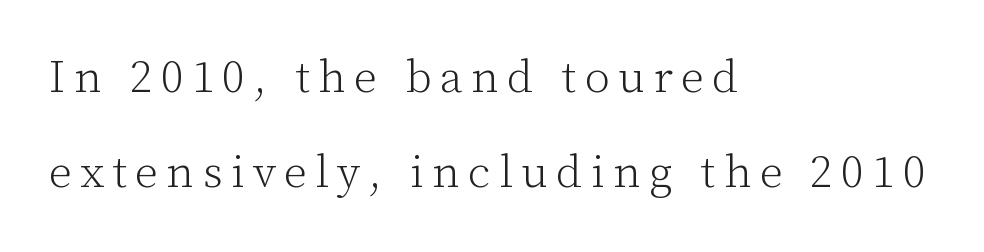
The image shows 46 px light serif type, upright; set left-aligned, loose line spacing (2.06x), not underlined; low stroke contrast and a medium x-height.
